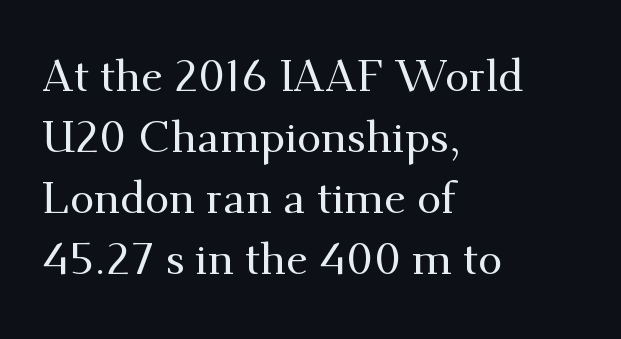
The image shows 44 px serif type, upright; set left-aligned, normal line spacing (1.39x), normal letter spacing, not underlined; medium stroke contrast and a small x-height.
